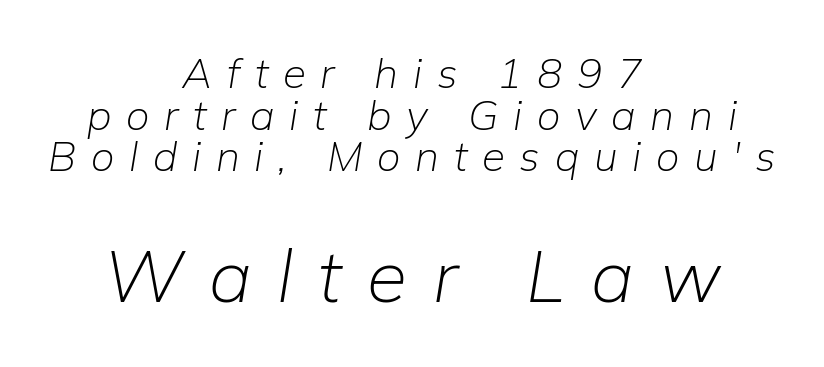
The more generous point size was reserved for the lower chunk. Whoever set this chose condensed vertical rhythm over breathing room. The rendering inserts visible extra space after every character. Does the copy run flush right? No — it is centered line by line. Is this a heavy cut? Hardly; it is regular or lighter. Is the type slanted? Yes — the strokes lean at a clear angle.
